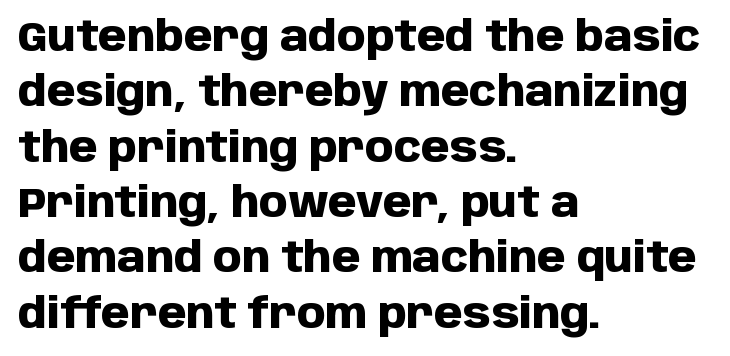
{"serif": "no", "italic": "no", "bold": "yes", "weight": "heavy", "width": "normal", "stroke_contrast": "low", "x_height": "large", "monospaced": "no", "underline": "no", "align": "left", "line_spacing": "normal", "line_spacing_ratio": 1.35, "letter_spacing": "normal", "letter_spacing_em": 0.0, "glyph_px": 41}
